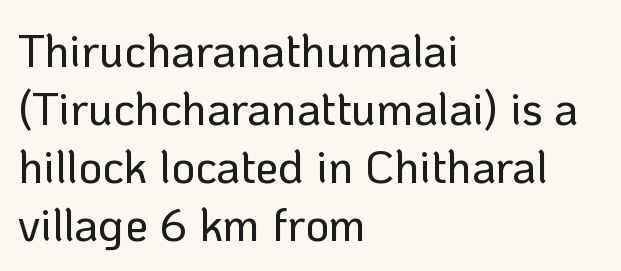
Q: Is the text italic (slanted)? A: No, it is upright.
Q: Is the typeface a serif or a sans-serif typeface? A: Sans-serif.
Q: Is the text underlined? A: No.
Q: How is the paragraph aligned? A: Left-aligned.
Q: Is the spacing between letters normal or unusually wide? A: Normal.
Q: Is the spacing between lines tight, normal or loose? A: Normal.
Q: Width (condensed, normal, or wide)? A: Normal.
Q: Stroke contrast? A: Low.
Q: x-height? A: Medium.
Q: Monospaced? A: No.
